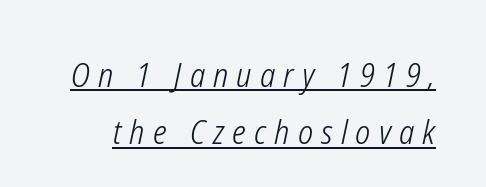
Check the space under the baseline: a stroke is drawn there. The lettering tilts uniformly, giving the passage an italic look. The letterforms stand isolated, each surrounded by extra space. These glyphs show unthickened strokes, regular width or finer. These lines are rendered in a variable-pitch font.
